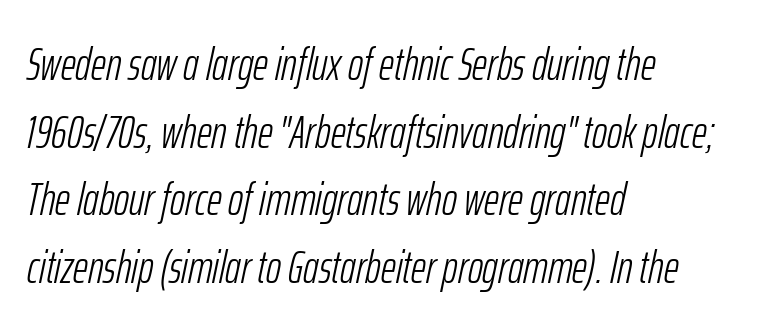
{"italic": "yes", "lean": "right", "slant_degrees": 12, "bold": "no", "weight": "light", "width": "condensed", "stroke_contrast": "low", "x_height": "medium", "monospaced": "no", "underline": "no", "align": "left", "line_spacing": "normal", "line_spacing_ratio": 1.47, "letter_spacing": "normal", "letter_spacing_em": 0.0, "glyph_px": 46}
